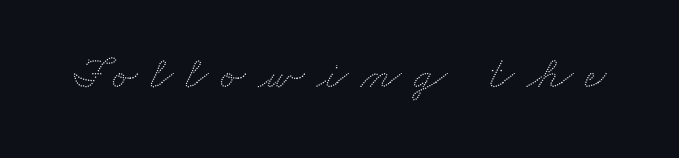
The image shows 47 px wide type; set unusually wide letter spacing (+0.26 em), not underlined; low stroke contrast and a small x-height.
